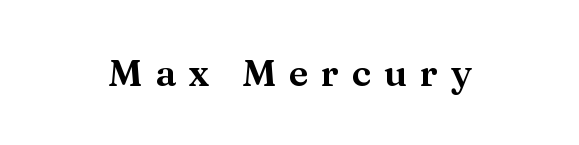
Q: Is the text italic (slanted)? A: No, it is upright.
Q: Is the typeface a serif or a sans-serif typeface? A: Serif.
Q: Is the text underlined? A: No.
Q: Is the spacing between letters normal or unusually wide? A: Unusually wide.
Q: Width (condensed, normal, or wide)? A: Wide.
Q: Stroke contrast? A: Medium.
Q: x-height? A: Medium.
Q: Monospaced? A: No.
